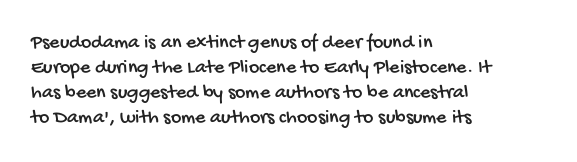
Words float on clear page, feet unadorned. Leftover space on each line is placed entirely after the last word. Short note: letters normally spaced. A normal amount of white space separates one row of letters from the next.
